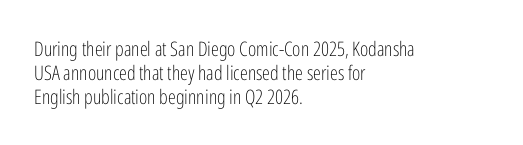
Q: Is the text bold? A: No.
Q: Is the text italic (slanted)? A: No, it is upright.
Q: Is the text underlined? A: No.
Q: How is the paragraph aligned? A: Left-aligned.
Q: Is the spacing between letters normal or unusually wide? A: Normal.
